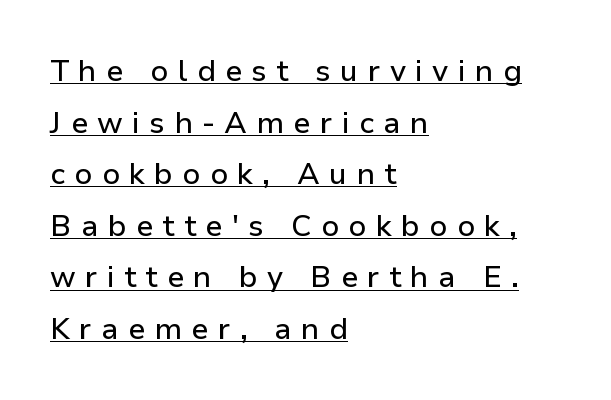
Short note: letters widely spaced. I'd call this a sans setting — the letters go barefoot. Note the varied advance widths — an 'i' is clearly narrower than an 'm'. No italicization has been applied; the sample stays upright. A student would call this left alignment; a typographer would say flush left, rag right.
